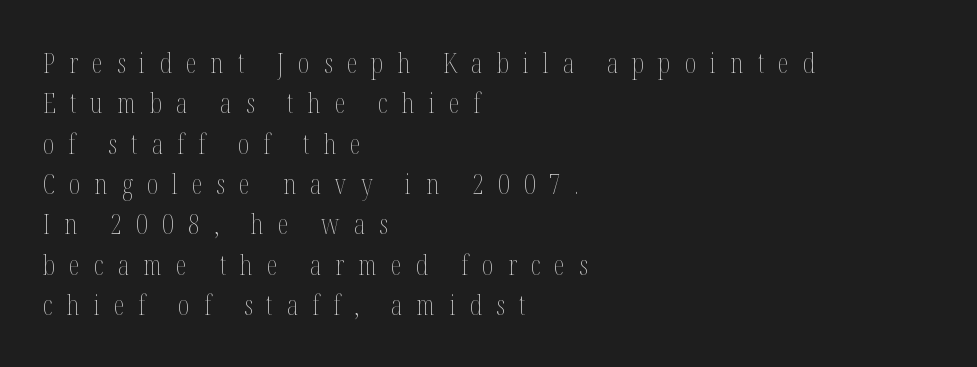
The image shows 28 px thin, condensed type, upright; set left-aligned, normal line spacing (1.44x), unusually wide letter spacing (+0.5 em), not underlined; medium stroke contrast and a medium x-height.
